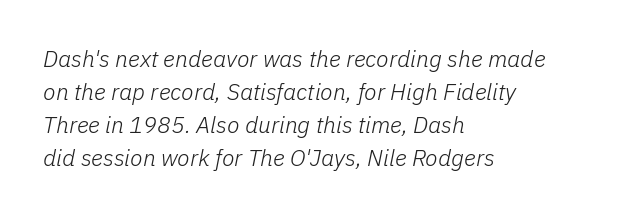
Evenly set lines give the paragraph a standard silhouette. The lettering tilts uniformly, giving the passage an italic look. The face used here is rendered with its standard letterfit. The typeface has the unassuming heft of standard copy or less. The space directly below the letters is spotless.
